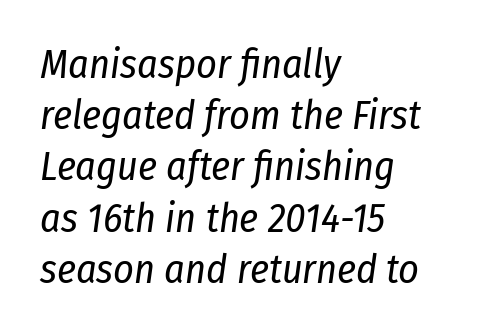
Varying glyph widths throughout — classic text-font behaviour. Letters rest on an invisible, unmarked baseline. If you drew a ruler down the left edge, every line would touch it. The line-height multiplier appears to be the usual default. Summary of weight: not heavy and not bold.
